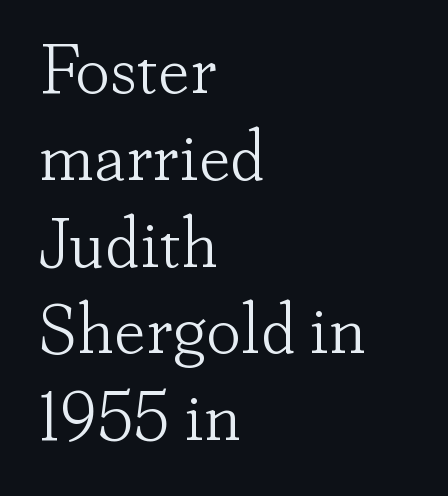
The letters advance in unequal steps, a hallmark of proportional type. A classic flush-left, rag-right setting is used for this passage. The typesetting does not lean heavy: it is not bold. Descender tails drop into unmarked territory. Note: serifs present on the glyphs.
